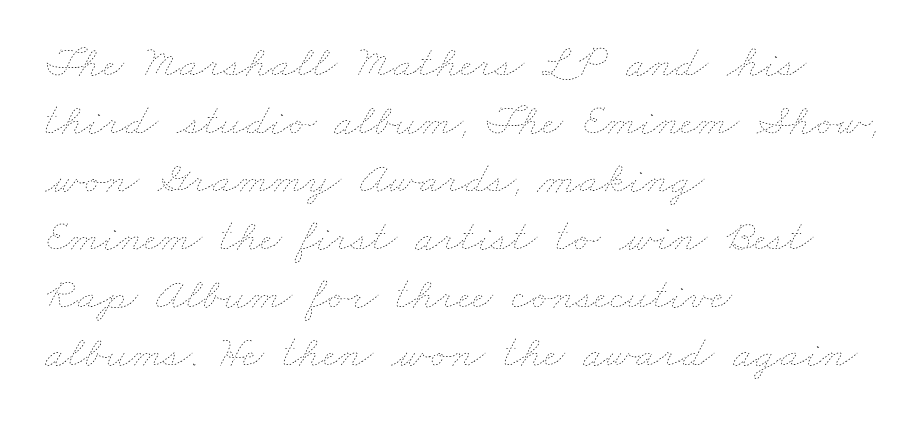
Q: Is the text bold? A: No.
Q: Is the text underlined? A: No.
Q: How is the paragraph aligned? A: Left-aligned.
Q: Is the spacing between letters normal or unusually wide? A: Normal.
Q: Is the spacing between lines tight, normal or loose? A: Normal.
Q: Width (condensed, normal, or wide)? A: Wide.
Q: Stroke contrast? A: Low.
Q: x-height? A: Small.
Q: Monospaced? A: No.
